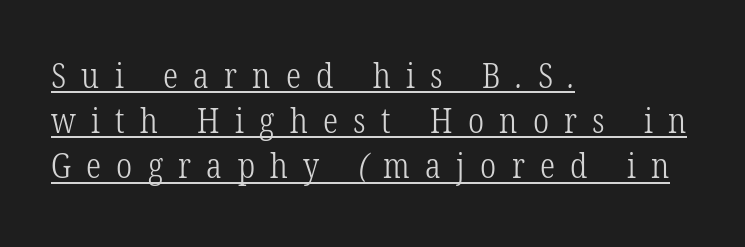
The image shows 34 px light, condensed serif type; set left-aligned, normal line spacing (1.33x), unusually wide letter spacing (+0.45 em), underlined; low stroke contrast and a medium x-height.
